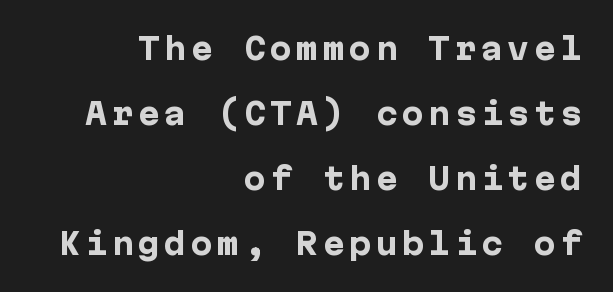
{"serif": "no", "italic": "no", "bold": "yes", "weight": "heavy", "width": "normal", "stroke_contrast": "low", "x_height": "medium", "underline": "no", "align": "right", "line_spacing": "loose", "line_spacing_ratio": 2.24, "glyph_px": 29}
